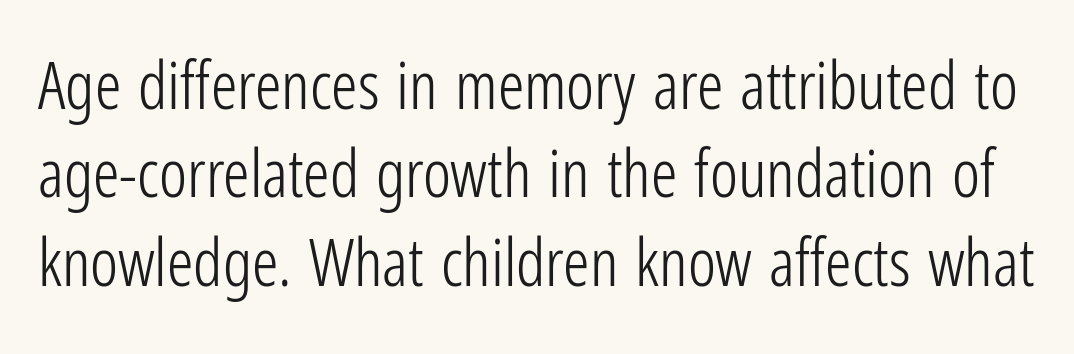
The image shows 66 px light, condensed sans-serif type, upright; set normal line spacing (1.34x), normal letter spacing, not underlined; low stroke contrast and a medium x-height.
